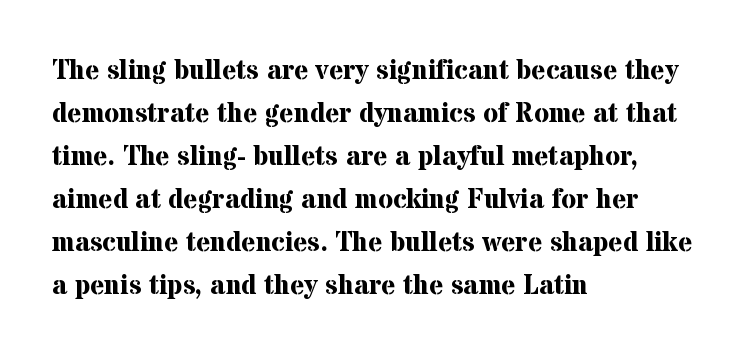
Q: Is the text bold? A: Yes.
Q: Is the text italic (slanted)? A: No, it is upright.
Q: Is the text underlined? A: No.
Q: How is the paragraph aligned? A: Left-aligned.
Q: Is the spacing between letters normal or unusually wide? A: Normal.
Q: Is the spacing between lines tight, normal or loose? A: Normal.
